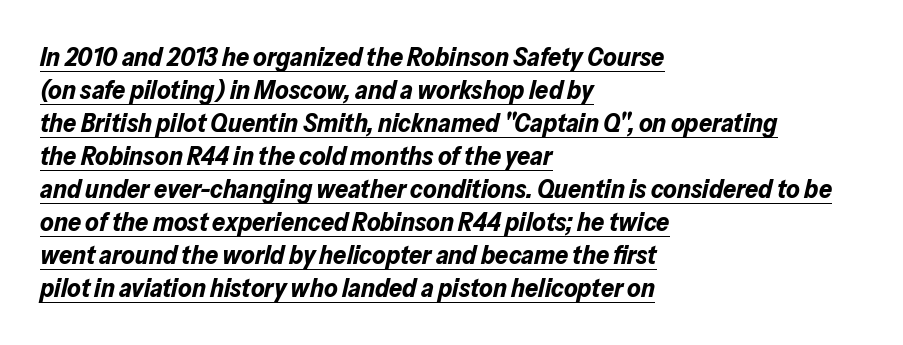
{"italic": "yes", "lean": "right", "slant_degrees": 13, "bold": "yes", "underline": "yes", "align": "left", "line_spacing": "normal", "line_spacing_ratio": 1.27, "letter_spacing": "normal", "letter_spacing_em": 0.0, "glyph_px": 26}
